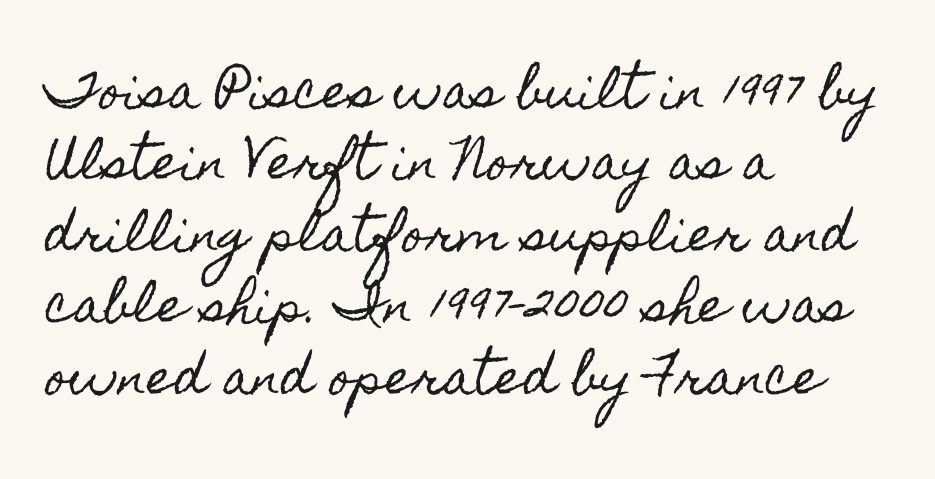
Clear beneath every line of the passage. This rendering uses left alignment, leaving the right contour irregular. This sample keeps an unexceptional amount of space between lines.
